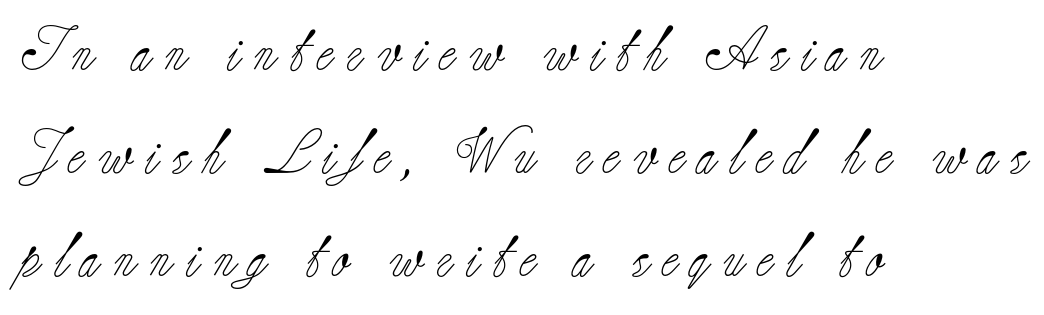
Q: Is the text bold? A: No.
Q: Is the text italic (slanted)? A: Yes.
Q: Is the typeface a serif or a sans-serif typeface? A: Serif.
Q: Is the text underlined? A: No.
Q: How is the paragraph aligned? A: Left-aligned.
Q: Is the spacing between letters normal or unusually wide? A: Unusually wide.
Q: Is the spacing between lines tight, normal or loose? A: Loose.
Q: Width (condensed, normal, or wide)? A: Normal.
Q: Stroke contrast? A: Low.
Q: x-height? A: Small.
Q: Monospaced? A: No.
